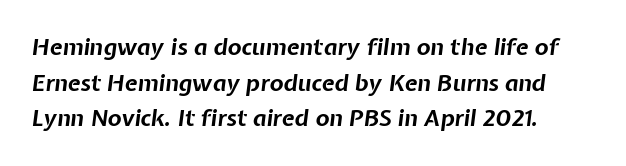
A typesetter would mark this as italic. Teacher's note: observe the even left margin — that is flush-left alignment. Caption: bold face, heavy strokes. Compared with typical paragraphs, the rows here are spaced about the same. Descenders are the only things crossing below the line. The type is set solid horizontally, with unmodified tracking.
